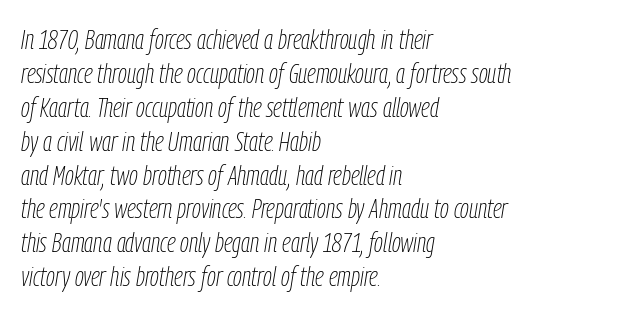
Layout note: lines flush left. Is the type slanted? Yes — the strokes lean at a clear angle. Letters have the restrained weight of plain body copy at most. The foot of each line stays bare and open.
